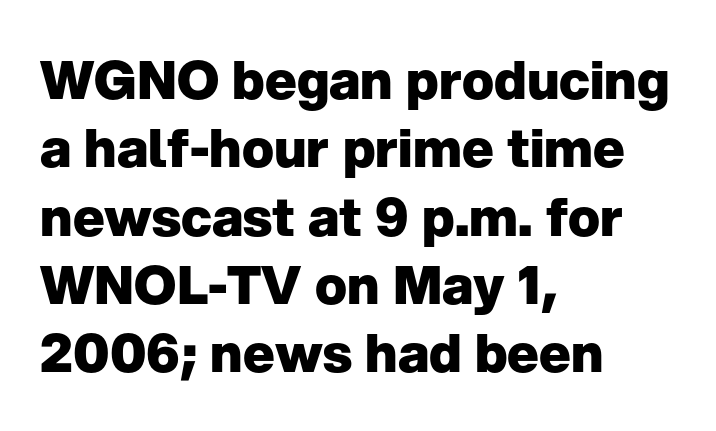
Q: Is the text bold? A: Yes.
Q: Is the text italic (slanted)? A: No, it is upright.
Q: Is the typeface a serif or a sans-serif typeface? A: Sans-serif.
Q: Is the text underlined? A: No.
Q: How is the paragraph aligned? A: Left-aligned.
Q: Is the spacing between letters normal or unusually wide? A: Normal.
Q: Is the spacing between lines tight, normal or loose? A: Normal.
Q: Width (condensed, normal, or wide)? A: Normal.
Q: Stroke contrast? A: Low.
Q: x-height? A: Medium.
Q: Monospaced? A: No.
